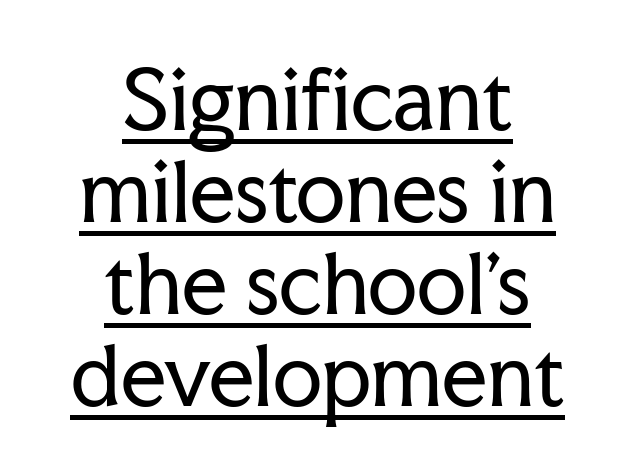
The image shows 80 px regular-weight serif type, upright; set centered, tight line spacing (1.15x), normal letter spacing, underlined; low stroke contrast and a medium x-height.
